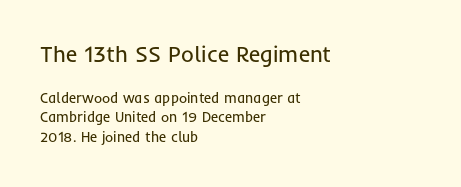
{"italic": "no", "bold": "no", "underline": "no", "align": "left", "line_spacing": "normal", "line_spacing_ratio": 1.41, "letter_spacing": "normal", "letter_spacing_em": 0.0, "larger_block": "first", "size_ratio": 1.57, "glyph_px": 22}
